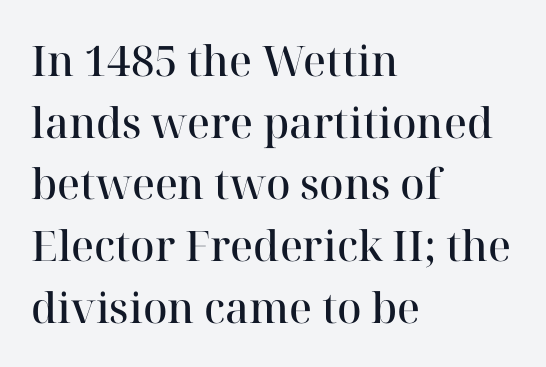
Q: Is the text bold? A: Semi-bold.
Q: Is the text italic (slanted)? A: No, it is upright.
Q: Is the typeface a serif or a sans-serif typeface? A: Serif.
Q: Is the text underlined? A: No.
Q: How is the paragraph aligned? A: Left-aligned.
Q: Is the spacing between letters normal or unusually wide? A: Normal.
Q: Is the spacing between lines tight, normal or loose? A: Normal.
Q: Width (condensed, normal, or wide)? A: Normal.
Q: Stroke contrast? A: High.
Q: x-height? A: Medium.
Q: Monospaced? A: No.
